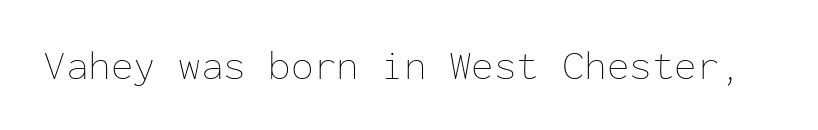
Q: Is the text bold? A: No.
Q: Is the text italic (slanted)? A: No, it is upright.
Q: Is the text underlined? A: No.
Q: Is the spacing between letters normal or unusually wide? A: Normal.
Q: Width (condensed, normal, or wide)? A: Normal.
Q: Stroke contrast? A: Low.
Q: x-height? A: Medium.
Q: Monospaced? A: Yes.
